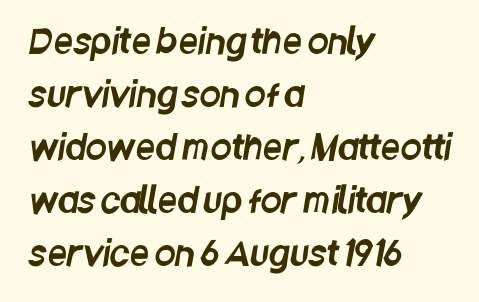
Font category for this specimen: sans-serif. Is this a fixed-width face? No — the glyphs have proportional, varying widths. Short and long lines alike share a common starting point at left. The designer left line spacing at the default. Beneath every word, the page is bare.
